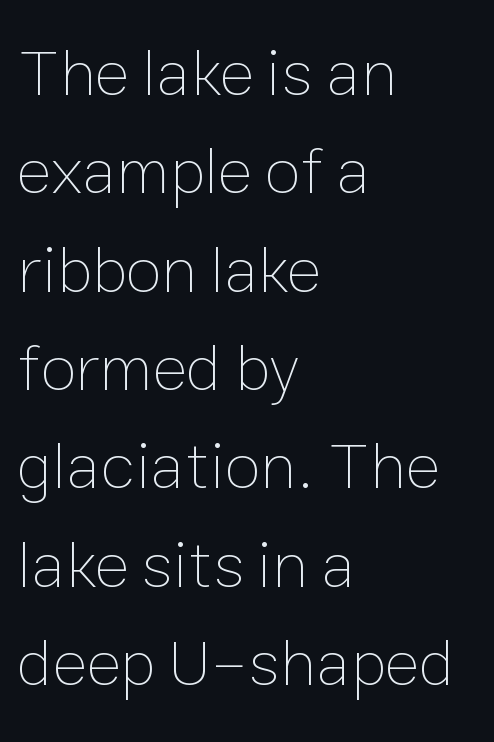
Q: Is the text bold? A: No.
Q: Is the text italic (slanted)? A: No, it is upright.
Q: Is the text underlined? A: No.
Q: How is the paragraph aligned? A: Left-aligned.
Q: Is the spacing between letters normal or unusually wide? A: Normal.
Q: Is the spacing between lines tight, normal or loose? A: Normal.
Q: Width (condensed, normal, or wide)? A: Normal.
Q: Stroke contrast? A: Low.
Q: x-height? A: Medium.
Q: Monospaced? A: No.
